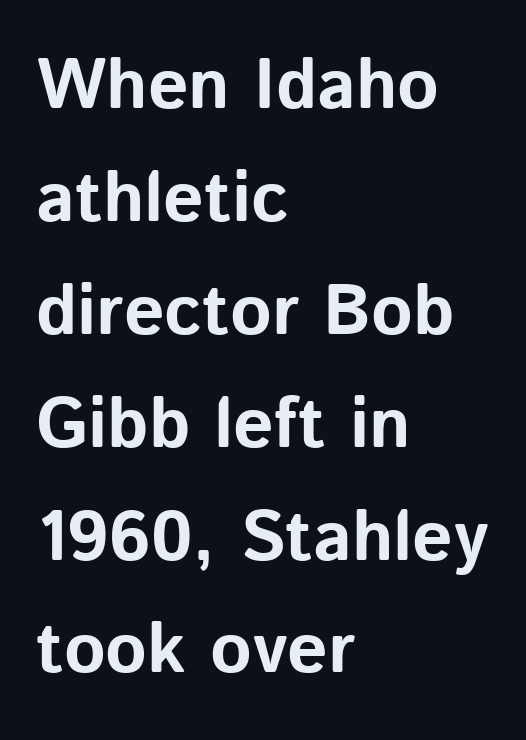
Q: Is the text bold? A: Yes.
Q: Is the text italic (slanted)? A: No, it is upright.
Q: Is the typeface a serif or a sans-serif typeface? A: Sans-serif.
Q: Is the text underlined? A: No.
Q: How is the paragraph aligned? A: Left-aligned.
Q: Is the spacing between letters normal or unusually wide? A: Normal.
Q: Is the spacing between lines tight, normal or loose? A: Normal.
Q: Width (condensed, normal, or wide)? A: Normal.
Q: Stroke contrast? A: Low.
Q: x-height? A: Medium.
Q: Monospaced? A: No.
